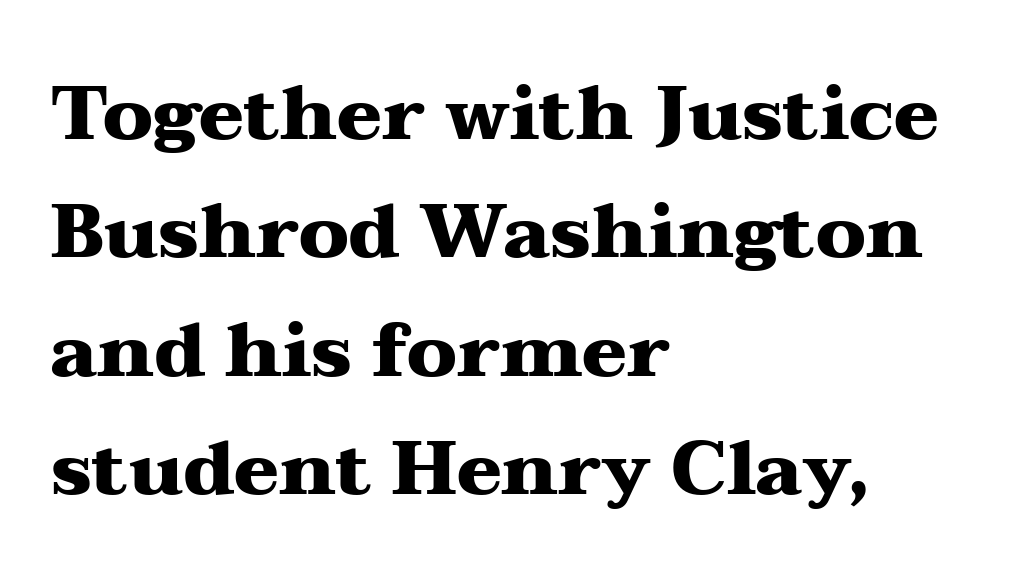
Q: Is the text bold? A: Yes.
Q: Is the text italic (slanted)? A: No, it is upright.
Q: Is the typeface a serif or a sans-serif typeface? A: Serif.
Q: Is the text underlined? A: No.
Q: How is the paragraph aligned? A: Left-aligned.
Q: Is the spacing between letters normal or unusually wide? A: Normal.
Q: Is the spacing between lines tight, normal or loose? A: Normal.
Q: Width (condensed, normal, or wide)? A: Wide.
Q: Stroke contrast? A: Medium.
Q: x-height? A: Medium.
Q: Monospaced? A: No.
